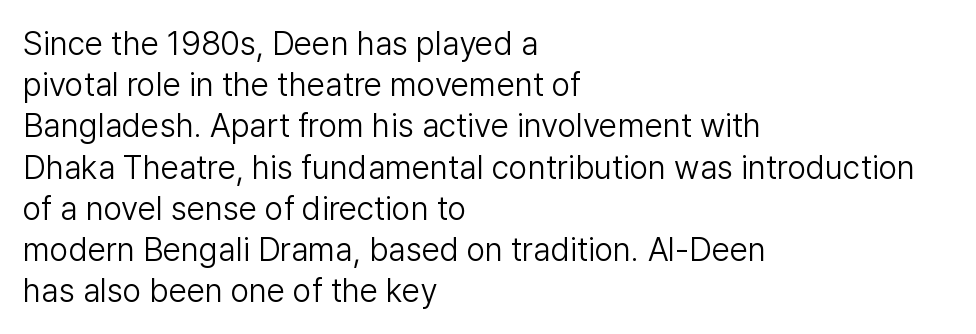
The letters carry no serifs — their stems end cleanly without finishing strokes. The font's upright variant was chosen for this text. You could not count columns in this text — the font is proportionally spaced. Letters rest on an invisible, unmarked baseline. Here the glyphs are tracked normally, forming tight word shapes.
